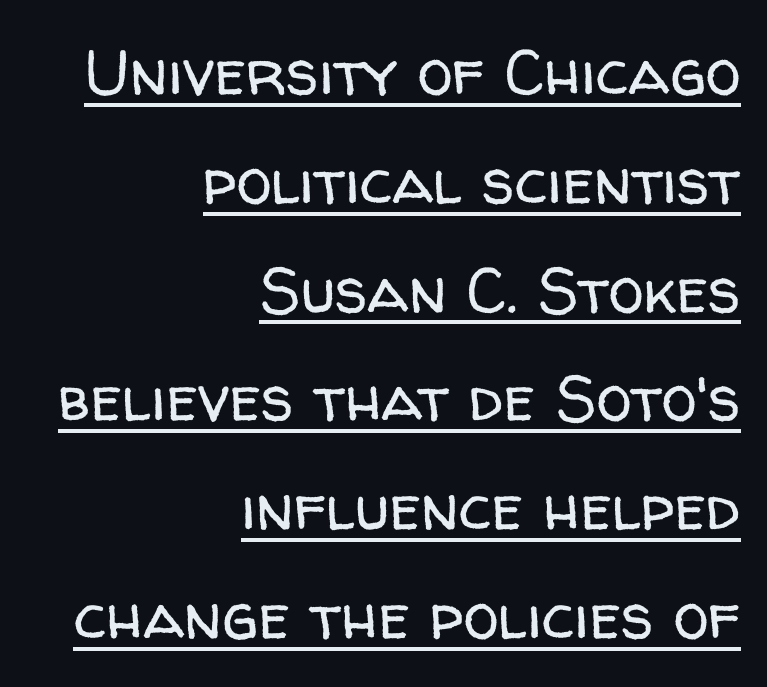
Q: Is the text bold? A: No.
Q: Is the text italic (slanted)? A: No, it is upright.
Q: Is the typeface a serif or a sans-serif typeface? A: Sans-serif.
Q: Is the text underlined? A: Yes.
Q: How is the paragraph aligned? A: Right-aligned.
Q: Is the spacing between letters normal or unusually wide? A: Normal.
Q: Is the spacing between lines tight, normal or loose? A: Normal.
Q: Width (condensed, normal, or wide)? A: Normal.
Q: Stroke contrast? A: Low.
Q: x-height? A: Medium.
Q: Monospaced? A: No.
